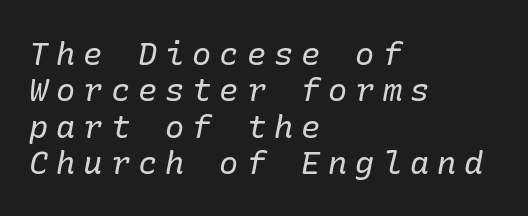
The image shows 32 px regular-weight type, italic (leaning right); set left-aligned, tight line spacing (1.14x), unusually wide letter spacing (+0.25 em), not underlined; low stroke contrast and a medium x-height.
